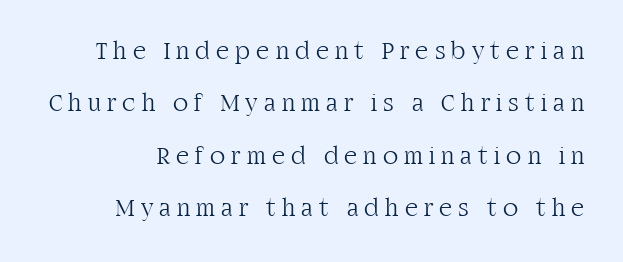
The image shows 25 px text type, upright; set loose line spacing (2.1x), unusually wide letter spacing (+0.25 em), not underlined.
